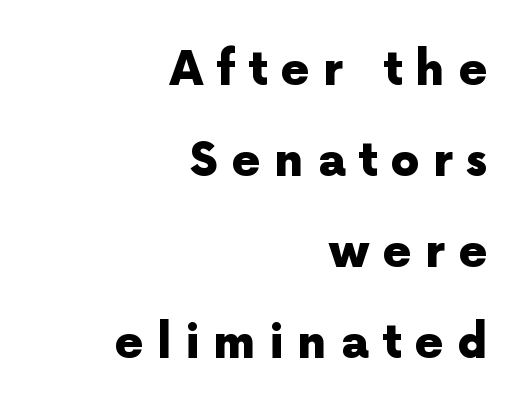
Do the characters align in a grid? No, the font is proportional. The horizontal fit of the characters is loose and conspicuously gappy. Honestly, there is no underline to notice here at all. I'd call this a sans setting — the letters go barefoot. Compared with an ordinary text face, these strokes are far heavier — a full bold. Italic: no, the glyphs are upright roman.
